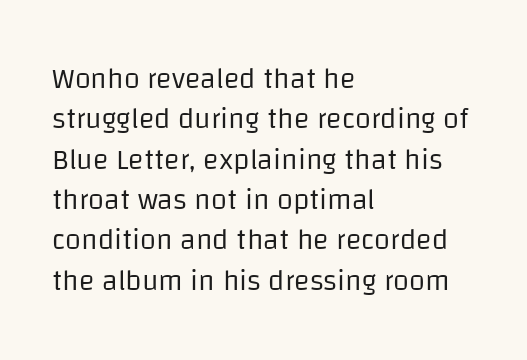
Q: Is the text bold? A: No.
Q: Is the text italic (slanted)? A: No, it is upright.
Q: Is the typeface a serif or a sans-serif typeface? A: Sans-serif.
Q: Is the text underlined? A: No.
Q: How is the paragraph aligned? A: Left-aligned.
Q: Is the spacing between letters normal or unusually wide? A: Normal.
Q: Is the spacing between lines tight, normal or loose? A: Normal.
Q: Width (condensed, normal, or wide)? A: Normal.
Q: Stroke contrast? A: Low.
Q: x-height? A: Large.
Q: Monospaced? A: No.
